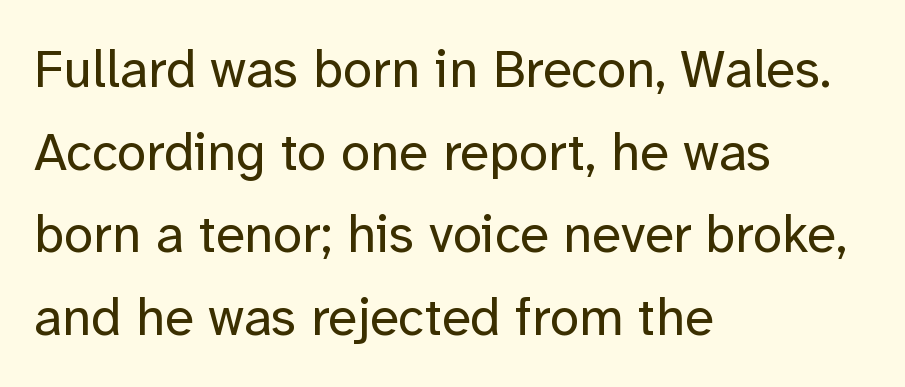
The image shows 53 px regular-weight sans-serif type, upright; set left-aligned, normal line spacing (1.56x), normal letter spacing, not underlined; low stroke contrast and a medium x-height.
